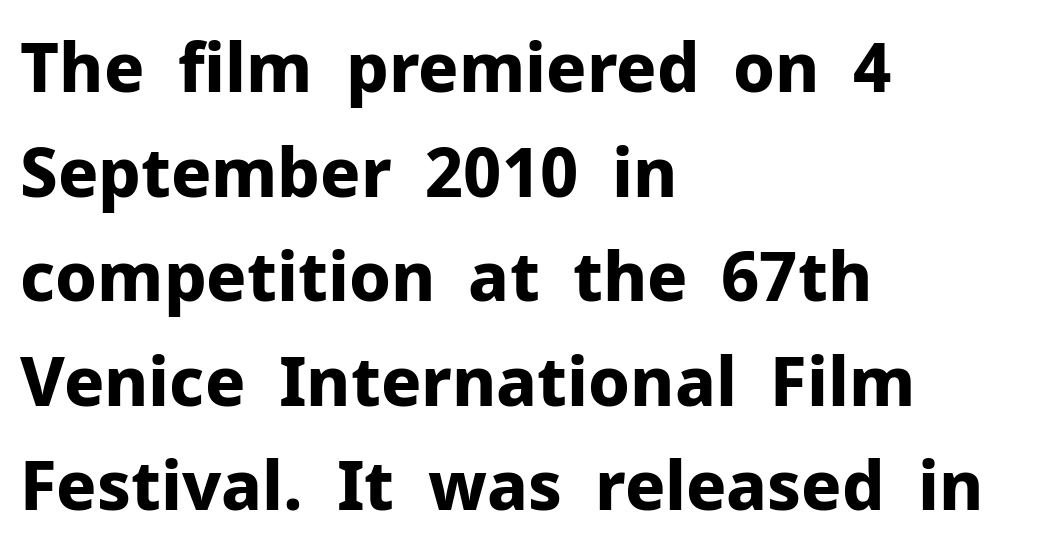
The image shows 67 px bold sans-serif type, upright; set left-aligned, normal line spacing (1.56x), normal letter spacing, not underlined; low stroke contrast and a medium x-height.
